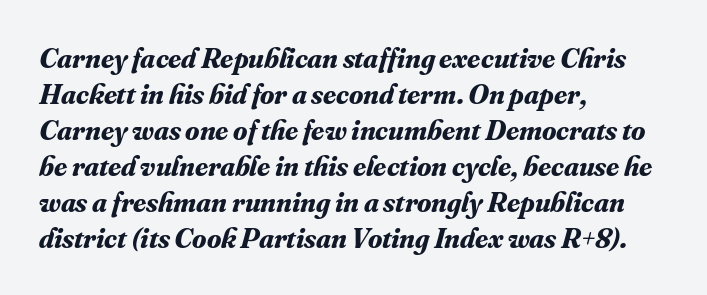
The image shows 29 px bold serif type, italic (leaning right); set left-aligned, line spacing 1.24x, normal letter spacing, not underlined; medium stroke contrast and a small x-height.
